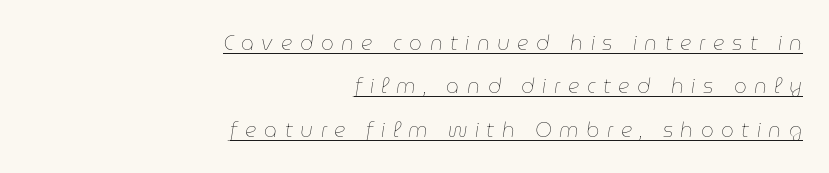
Here the glyphs are tracked loosely, breaking word shapes into spaced letters. These glyphs show unthickened strokes, regular width or finer. There's an unmistakable incline to the writing here. Glance below the letters and you will spot a drawn line. Line endings align vertically; line beginnings do not.
